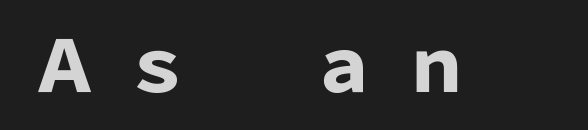
Q: Is the text bold? A: Yes.
Q: Is the text italic (slanted)? A: No, it is upright.
Q: Is the typeface a serif or a sans-serif typeface? A: Sans-serif.
Q: Is the text underlined? A: No.
Q: Is the spacing between letters normal or unusually wide? A: Unusually wide.
Q: Width (condensed, normal, or wide)? A: Normal.
Q: Stroke contrast? A: Low.
Q: x-height? A: Medium.
Q: Monospaced? A: No.
